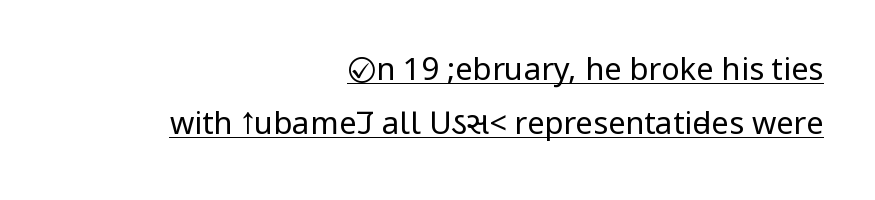
The image shows 31 px regular-weight, condensed sans-serif type, upright; set right-aligned, line spacing 1.75x, normal letter spacing, underlined; low stroke contrast.
